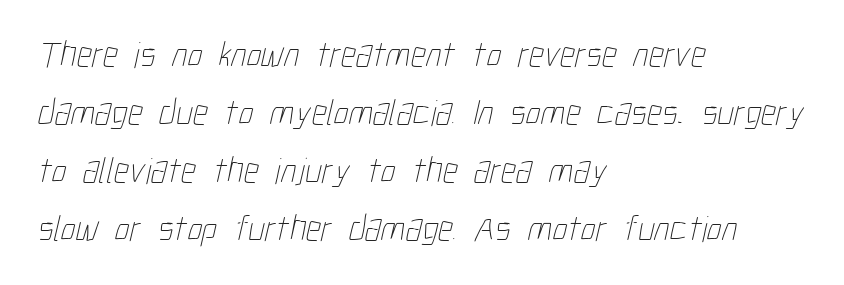
The image shows 37 px thin, condensed type; set left-aligned, normal line spacing (1.57x), normal letter spacing, not underlined; low stroke contrast and a medium x-height.
